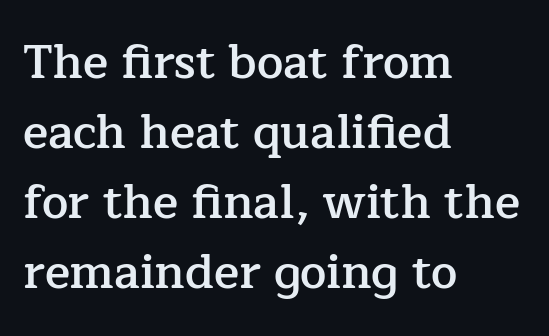
The line texture is even and compact thanks to regular tracking. Layout note: lines flush left. Do the characters align in a grid? No, the font is proportional. The passage shown stacks its lines at a standard gap. This is the regular roman posture of the typeface. Are there feet on the stems? There are — it's a serif.
